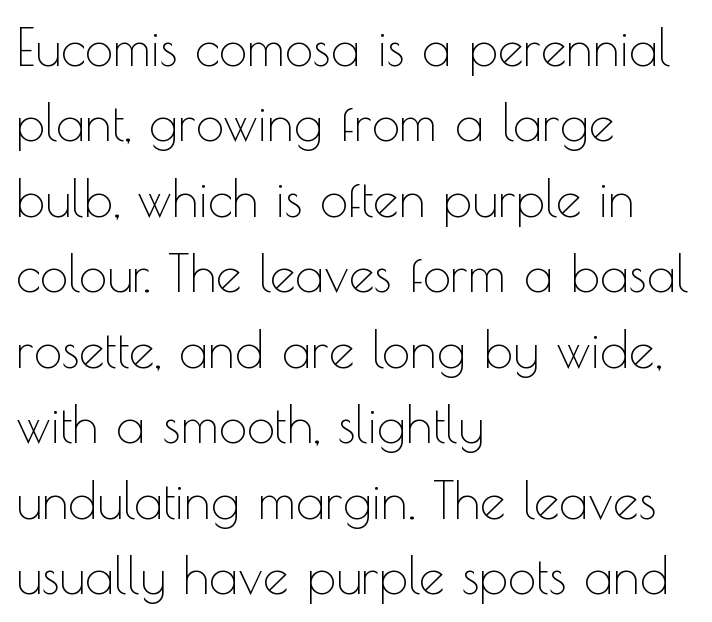
Q: Is the text bold? A: No.
Q: Is the text italic (slanted)? A: No, it is upright.
Q: Is the typeface a serif or a sans-serif typeface? A: Sans-serif.
Q: Is the text underlined? A: No.
Q: How is the paragraph aligned? A: Left-aligned.
Q: Is the spacing between letters normal or unusually wide? A: Normal.
Q: Is the spacing between lines tight, normal or loose? A: Normal.
Q: Width (condensed, normal, or wide)? A: Normal.
Q: x-height? A: Small.
Q: Monospaced? A: No.
